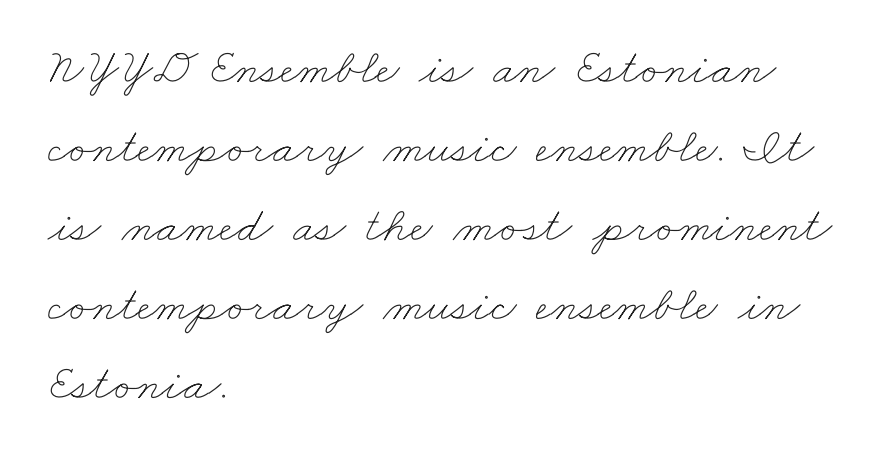
{"bold": "no", "weight": "thin", "width": "wide", "stroke_contrast": "low", "x_height": "small", "monospaced": "no", "underline": "no", "align": "left", "line_spacing": "normal", "line_spacing_ratio": 1.58, "letter_spacing": "normal", "letter_spacing_em": 0.0, "glyph_px": 50}
